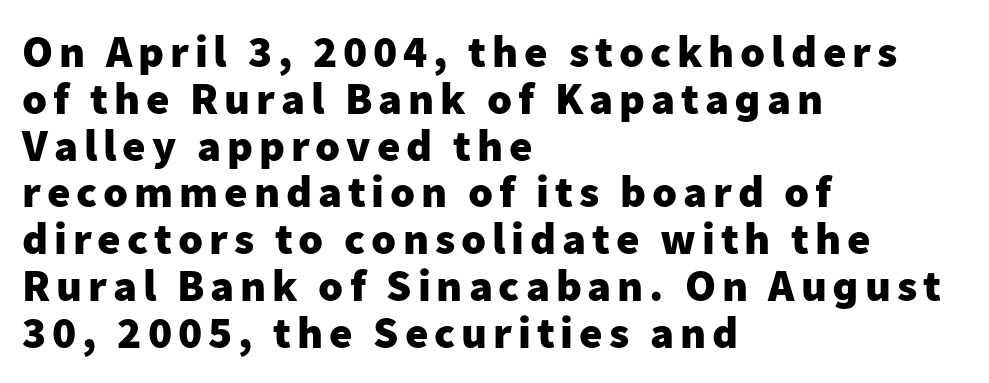
Q: Is the text bold? A: Yes.
Q: Is the text italic (slanted)? A: No, it is upright.
Q: Is the typeface a serif or a sans-serif typeface? A: Sans-serif.
Q: Is the text underlined? A: No.
Q: How is the paragraph aligned? A: Left-aligned.
Q: Is the spacing between lines tight, normal or loose? A: Tight.
Q: Width (condensed, normal, or wide)? A: Normal.
Q: Stroke contrast? A: Low.
Q: x-height? A: Medium.
Q: Monospaced? A: No.
